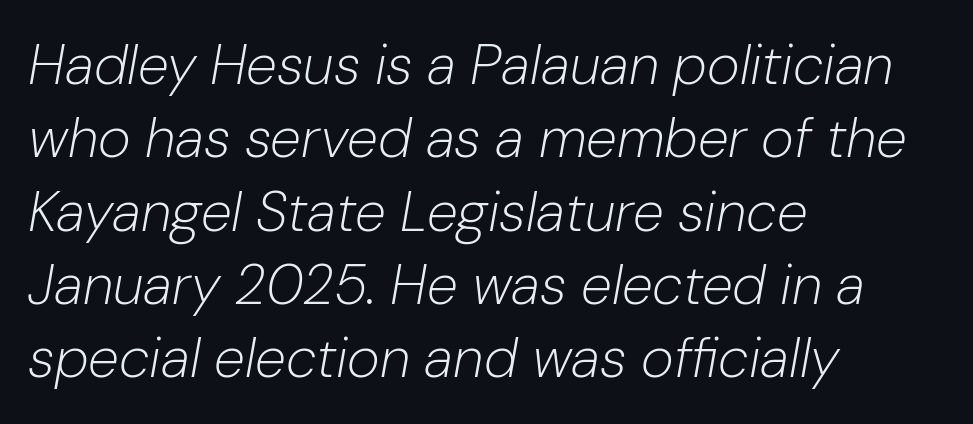
The image shows 56 px light type, italic (leaning right); set left-aligned, normal line spacing (1.31x), normal letter spacing, not underlined; low stroke contrast and a medium x-height.
